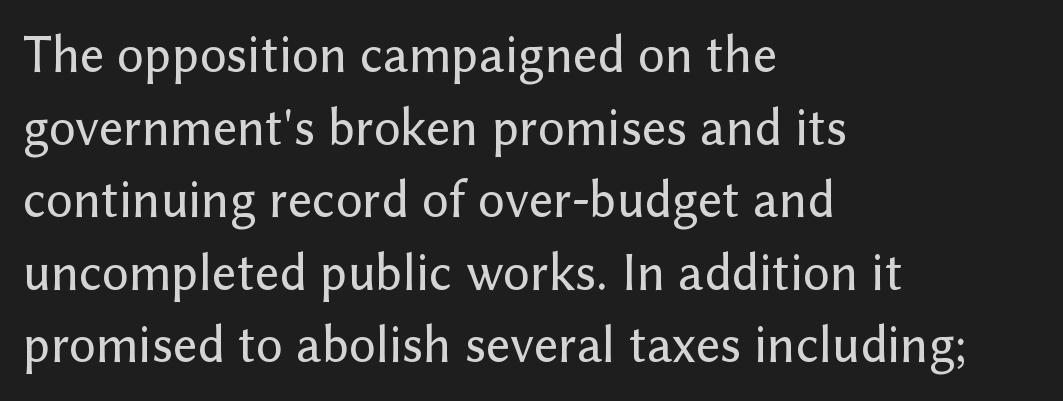
{"serif": "no", "italic": "no", "width": "normal", "stroke_contrast": "low", "x_height": "medium", "monospaced": "no", "underline": "no", "align": "left", "line_spacing": "normal", "line_spacing_ratio": 1.37, "letter_spacing": "normal", "letter_spacing_em": 0.0, "glyph_px": 53}
